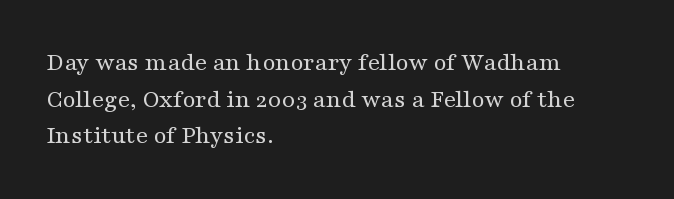
{"italic": "no", "bold": "no", "underline": "no", "align": "left", "line_spacing": "normal", "line_spacing_ratio": 1.41, "letter_spacing": "normal", "letter_spacing_em": 0.0, "glyph_px": 26}
